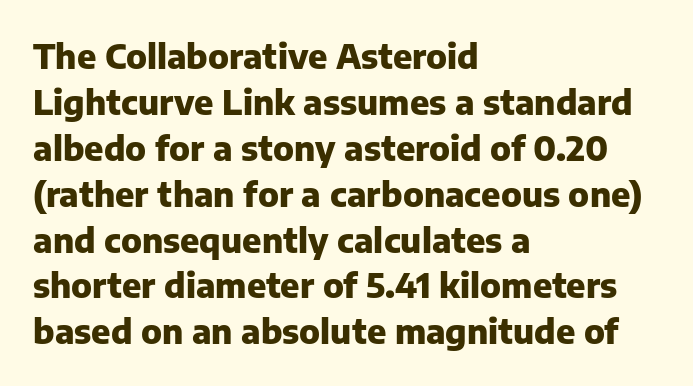
{"serif": "no", "italic": "no", "bold": "yes", "weight": "heavy", "width": "normal", "stroke_contrast": "low", "x_height": "medium", "monospaced": "no", "underline": "no", "align": "left", "line_spacing": "normal", "line_spacing_ratio": 1.35, "letter_spacing": "normal", "letter_spacing_em": 0.0, "glyph_px": 34}
